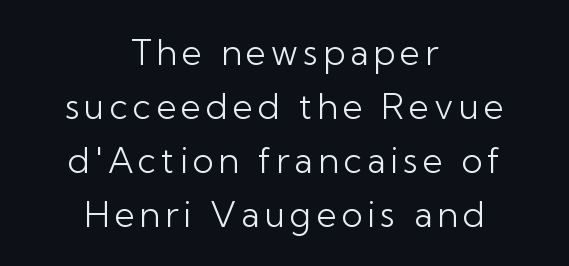
The image shows 35 px light sans-serif type, upright; set centered, normal line spacing (1.54x), not underlined; low stroke contrast and a medium x-height.
